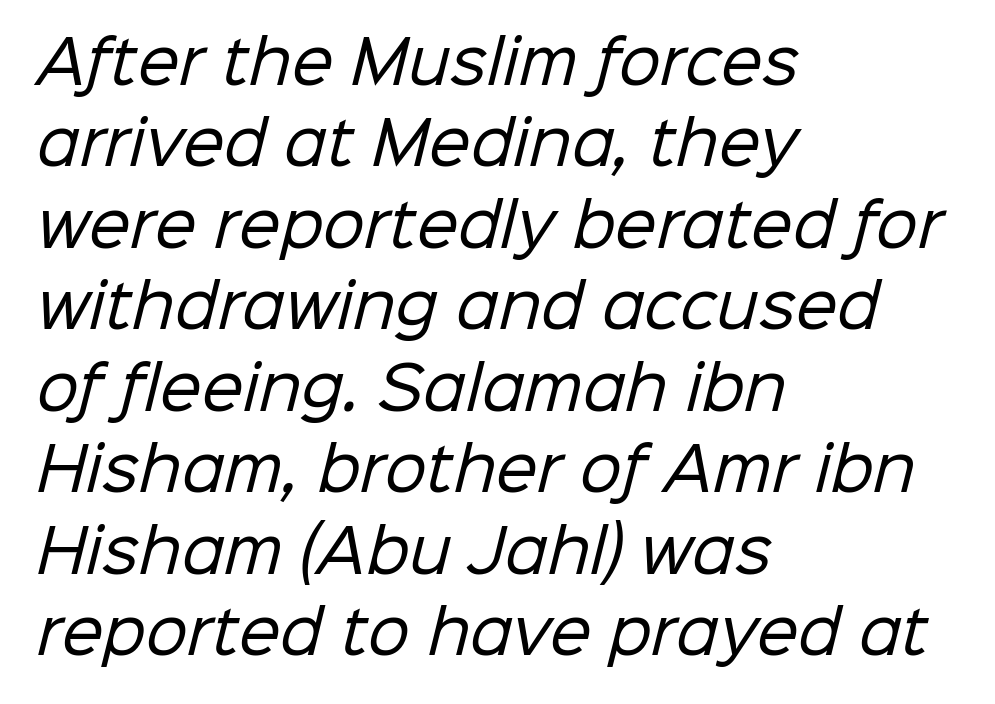
The image shows 59 px regular-weight sans-serif type; set left-aligned, normal line spacing (1.38x), normal letter spacing, not underlined; low stroke contrast and a medium x-height.
